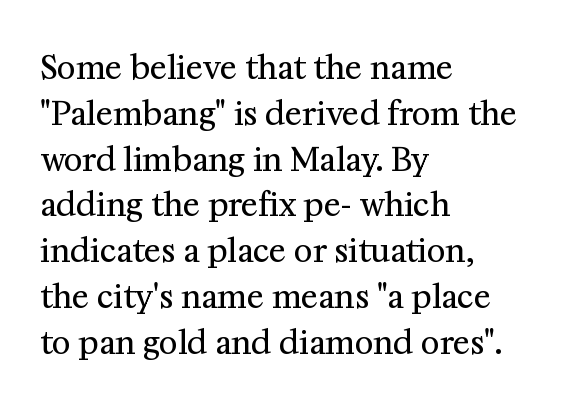
Q: Is the text bold? A: No.
Q: Is the text italic (slanted)? A: No, it is upright.
Q: Is the typeface a serif or a sans-serif typeface? A: Serif.
Q: Is the text underlined? A: No.
Q: How is the paragraph aligned? A: Left-aligned.
Q: Is the spacing between letters normal or unusually wide? A: Normal.
Q: Is the spacing between lines tight, normal or loose? A: Normal.
Q: Width (condensed, normal, or wide)? A: Normal.
Q: Stroke contrast? A: Medium.
Q: x-height? A: Medium.
Q: Monospaced? A: No.
